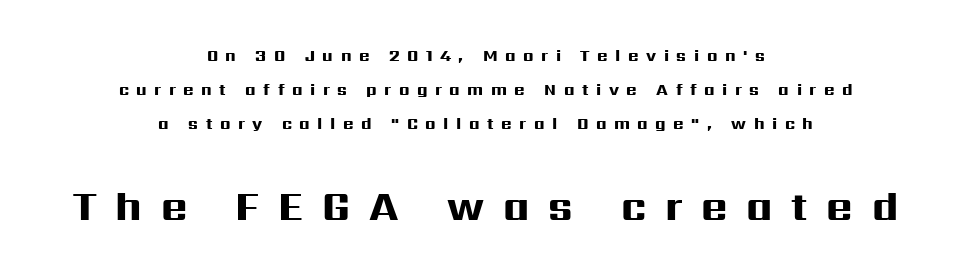
The image shows 40 px heavy, wide sans-serif type, upright; set centered, loose line spacing (2.13x), unusually wide letter spacing (+0.47 em), not underlined; the second (bottom) block is 2.5x larger; high stroke contrast and a medium x-height.
